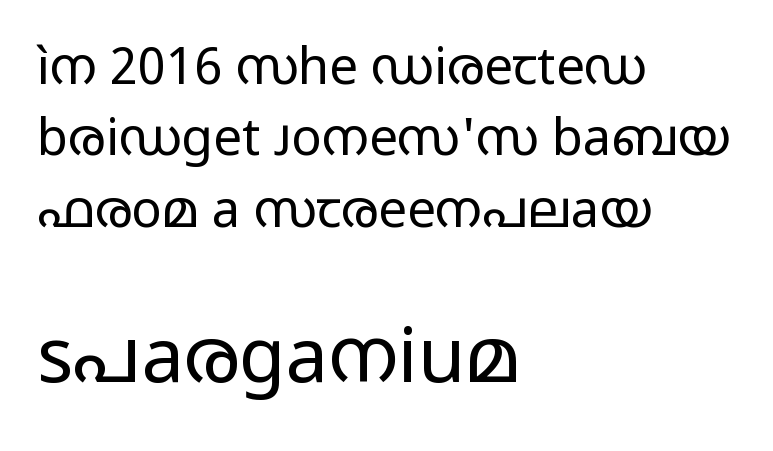
Nobody touched the tracking dial on this one. The face used here is a sans, in the tradition of grotesques and geometrics. The face used here appears at its bigger size in the lower chunk. Is there any slant? The stems are plumb.
